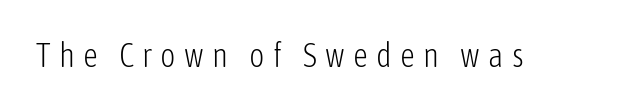
Q: Is the text bold? A: No.
Q: Is the text italic (slanted)? A: No, it is upright.
Q: Is the typeface a serif or a sans-serif typeface? A: Sans-serif.
Q: Is the text underlined? A: No.
Q: Is the spacing between letters normal or unusually wide? A: Unusually wide.
Q: Width (condensed, normal, or wide)? A: Condensed.
Q: Stroke contrast? A: Low.
Q: x-height? A: Medium.
Q: Monospaced? A: No.
